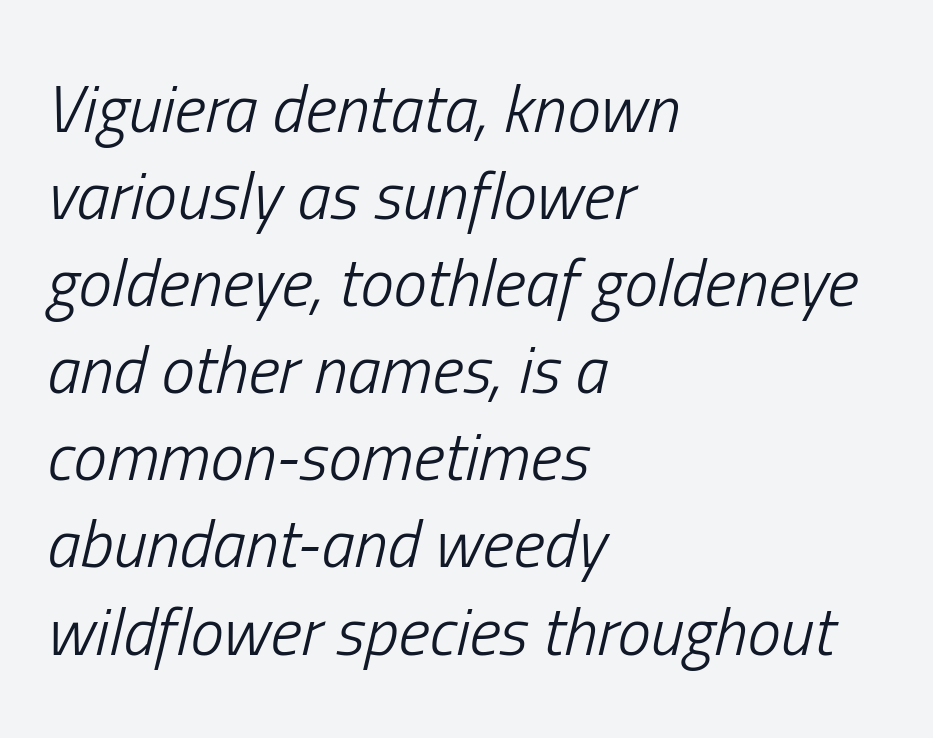
Letter spacing: default. The passage shown is typed in a proportional face where columns would drift. The baseline area is clear. A quiet, ordinary-to-light weight characterises the typeface. The compositor pushed each line to the left boundary. Style check: oblique.
